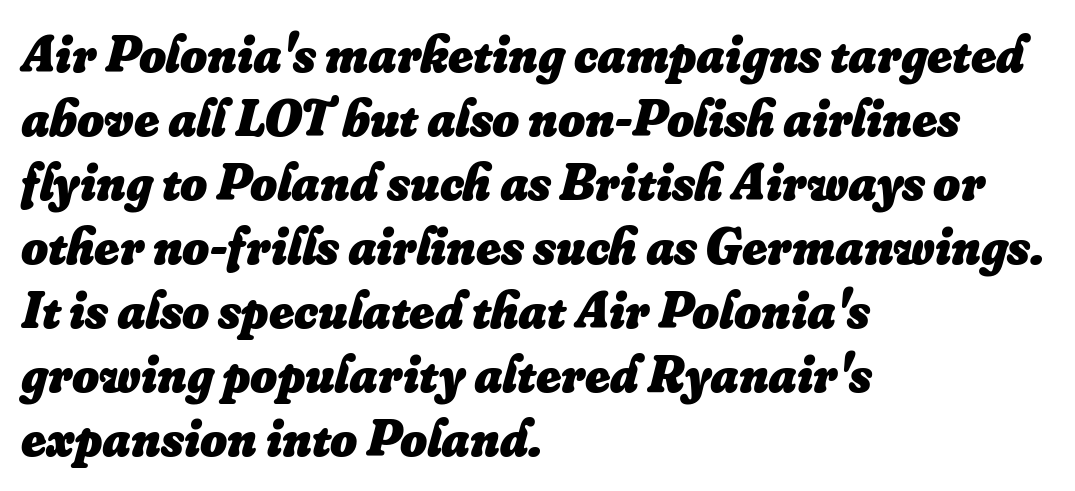
Q: Is the text bold? A: Yes.
Q: Is the text italic (slanted)? A: Yes, it leans right by about 16 degrees.
Q: Is the text underlined? A: No.
Q: How is the paragraph aligned? A: Left-aligned.
Q: Is the spacing between letters normal or unusually wide? A: Normal.
Q: Width (condensed, normal, or wide)? A: Normal.
Q: Stroke contrast? A: Low.
Q: x-height? A: Small.
Q: Monospaced? A: No.
